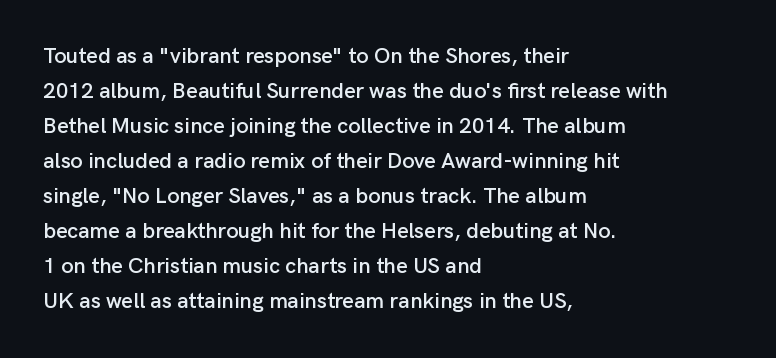
{"italic": "no", "underline": "no", "align": "left", "line_spacing": "normal", "line_spacing_ratio": 1.59, "letter_spacing": "normal", "letter_spacing_em": 0.0, "glyph_px": 22}
